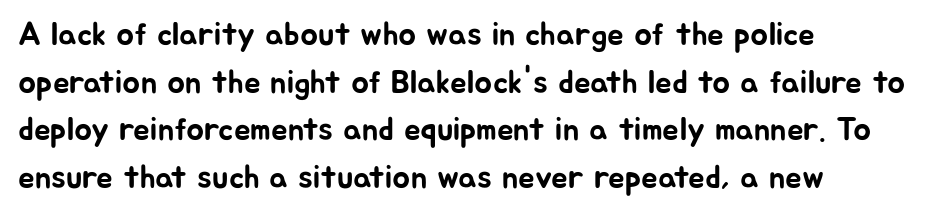
Q: Is the text italic (slanted)? A: No, it is upright.
Q: Is the typeface a serif or a sans-serif typeface? A: Sans-serif.
Q: Is the text underlined? A: No.
Q: How is the paragraph aligned? A: Left-aligned.
Q: Is the spacing between letters normal or unusually wide? A: Normal.
Q: Is the spacing between lines tight, normal or loose? A: Normal.
Q: Width (condensed, normal, or wide)? A: Normal.
Q: Stroke contrast? A: Low.
Q: x-height? A: Medium.
Q: Monospaced? A: No.
